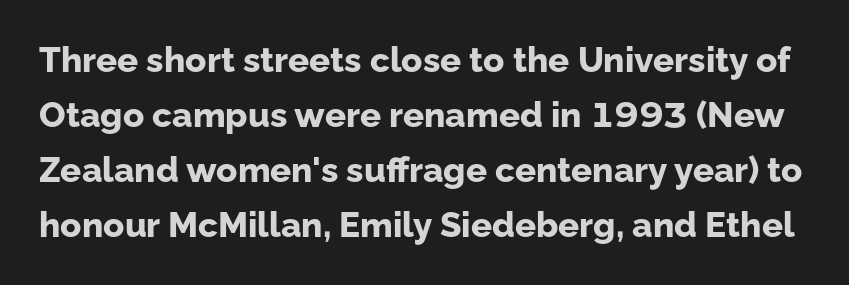
The image shows 35 px bold sans-serif type, upright; set normal line spacing (1.57x), normal letter spacing, not underlined; low stroke contrast and a medium x-height.
